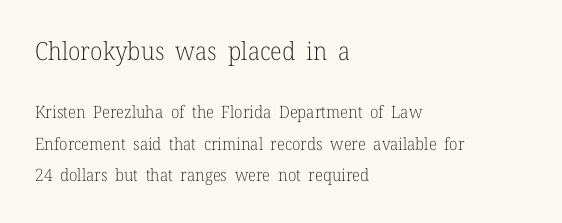
{"italic": "no", "bold": "no", "underline": "no", "align": "left", "line_spacing_ratio": 1.85, "letter_spacing": "normal", "letter_spacing_em": 0.0, "larger_block": "first", "size_ratio": 1.47, "glyph_px": 25}
